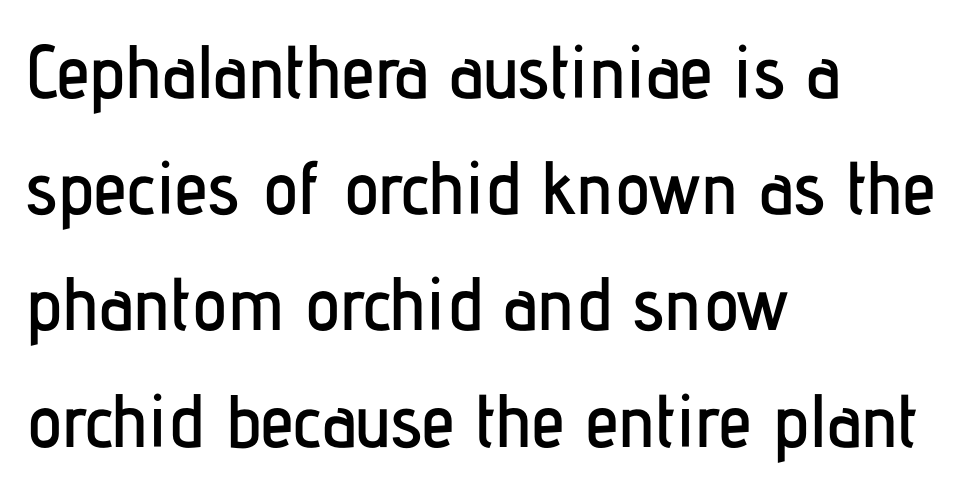
{"serif": "no", "italic": "no", "width": "condensed", "stroke_contrast": "low", "x_height": "medium", "monospaced": "no", "underline": "no", "align": "left", "line_spacing": "normal", "line_spacing_ratio": 1.55, "letter_spacing": "normal", "letter_spacing_em": 0.0, "glyph_px": 75}
